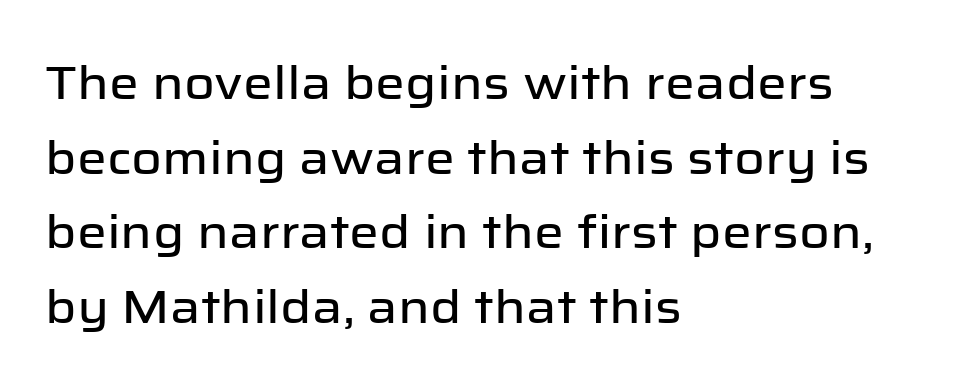
Inter-character spacing is left at the font's built-in metrics. Each line starts at the same left margin while the right side varies. The axis of the letterforms is exactly vertical. Regarding leading, the lines here are spaced in the standard way. Character widths vary here, with narrow letters taking less room than wide ones.
